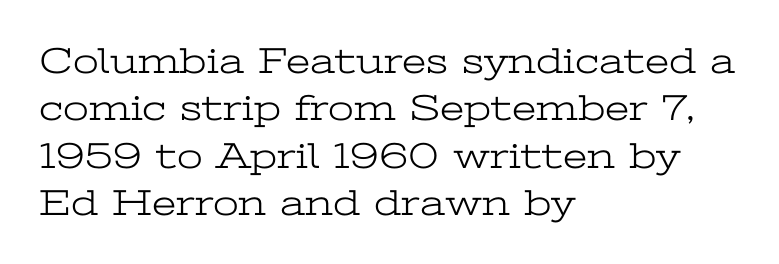
{"serif": "yes", "italic": "no", "bold": "no", "weight": "light", "width": "wide", "stroke_contrast": "low", "x_height": "medium", "monospaced": "no", "underline": "no", "align": "left", "line_spacing": "normal", "line_spacing_ratio": 1.28, "letter_spacing": "normal", "letter_spacing_em": 0.0, "glyph_px": 37}
